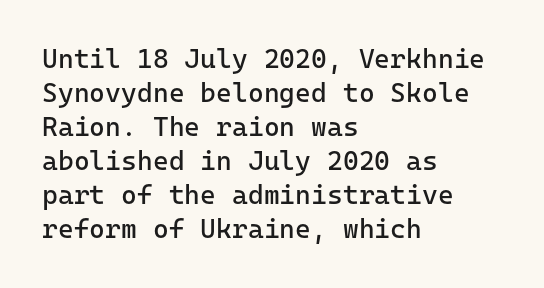
Q: Is the text bold? A: No.
Q: Is the text italic (slanted)? A: No, it is upright.
Q: Is the text underlined? A: No.
Q: How is the paragraph aligned? A: Left-aligned.
Q: Is the spacing between letters normal or unusually wide? A: Normal.
Q: Is the spacing between lines tight, normal or loose? A: Normal.
